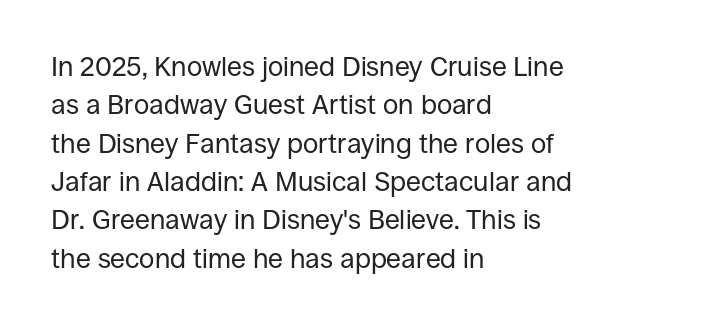
{"italic": "no", "bold": "no", "underline": "no", "align": "left", "line_spacing": "normal", "line_spacing_ratio": 1.42, "letter_spacing": "normal", "letter_spacing_em": 0.0, "glyph_px": 27}
